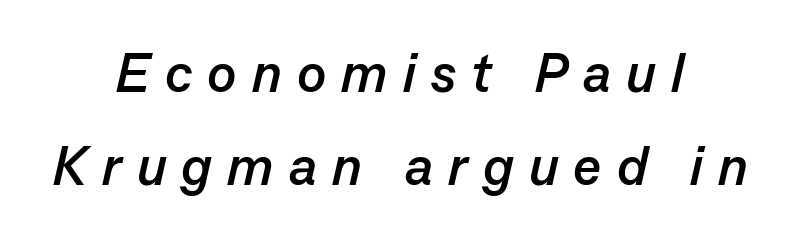
The image shows 54 px semibold type, italic (leaning right); set centered, line spacing 1.73x, unusually wide letter spacing (+0.28 em), not underlined; low stroke contrast and a medium x-height.
